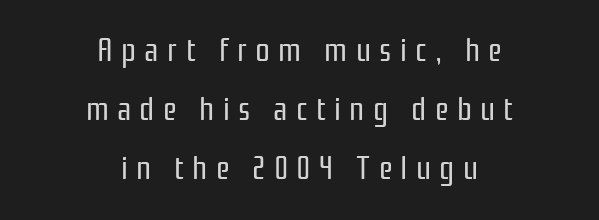
The image shows 33 px regular-weight, condensed sans-serif type, upright; set centered, line spacing 1.79x, unusually wide letter spacing (+0.25 em), not underlined; low stroke contrast and a medium x-height.
